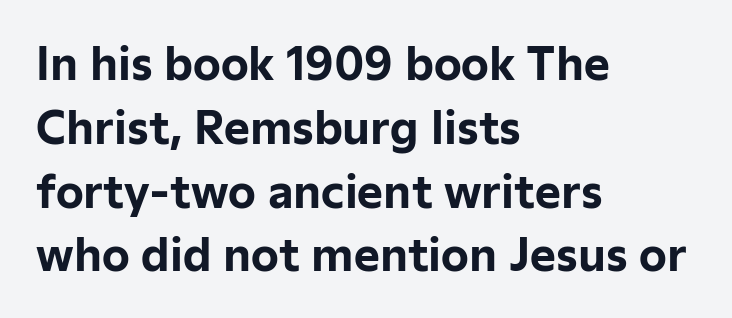
Q: Is the text bold? A: Yes.
Q: Is the text italic (slanted)? A: No, it is upright.
Q: Is the typeface a serif or a sans-serif typeface? A: Sans-serif.
Q: Is the text underlined? A: No.
Q: How is the paragraph aligned? A: Left-aligned.
Q: Is the spacing between letters normal or unusually wide? A: Normal.
Q: Is the spacing between lines tight, normal or loose? A: Normal.
Q: Width (condensed, normal, or wide)? A: Normal.
Q: Stroke contrast? A: Low.
Q: x-height? A: Medium.
Q: Monospaced? A: No.
